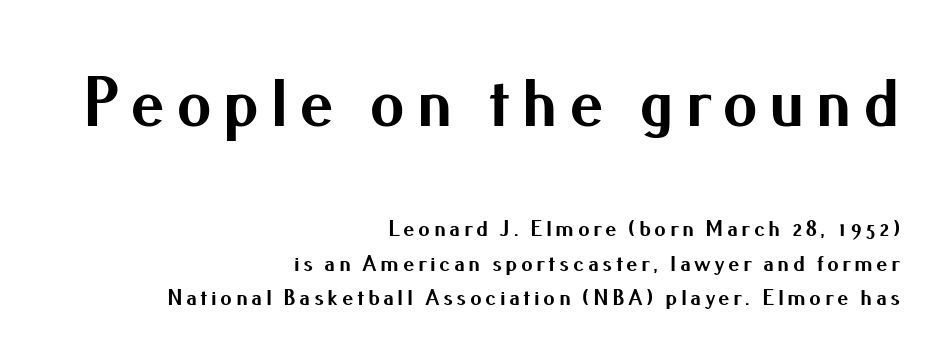
Observe the absence of serifs on each vertical stroke in this sample. The type sits square on the baseline with zero lean. Strokes here are thick enough to call this a true bold. Every row of glyphs terminates at an identical x-position on the right.
